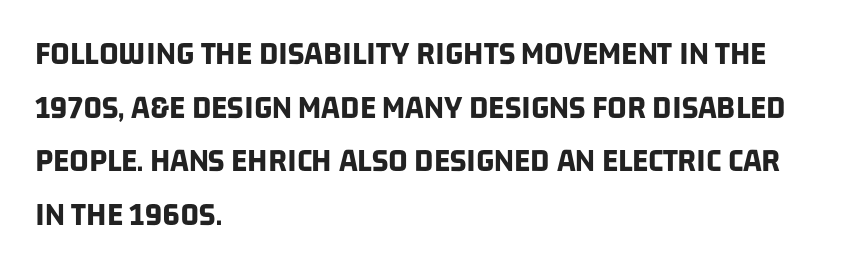
The image shows 34 px bold, condensed sans-serif type; set left-aligned, normal line spacing (1.58x), normal letter spacing, not underlined; low stroke contrast and a large x-height.
